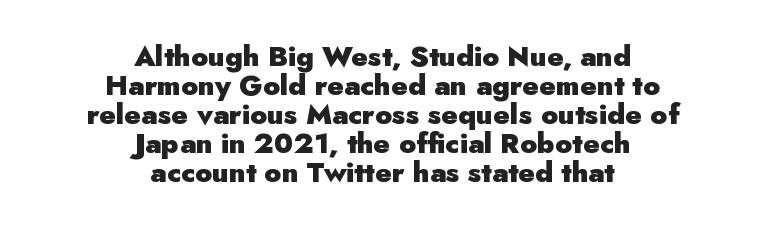
The gaps between neighbouring characters are ordinary and unremarkable. Summary of vertical rhythm: compact, with narrow interline spacing. The space directly below the letters is spotless. Vertical strokes here are truly vertical. Typesetter's note: full bold, strokes at maximum text heaviness.
